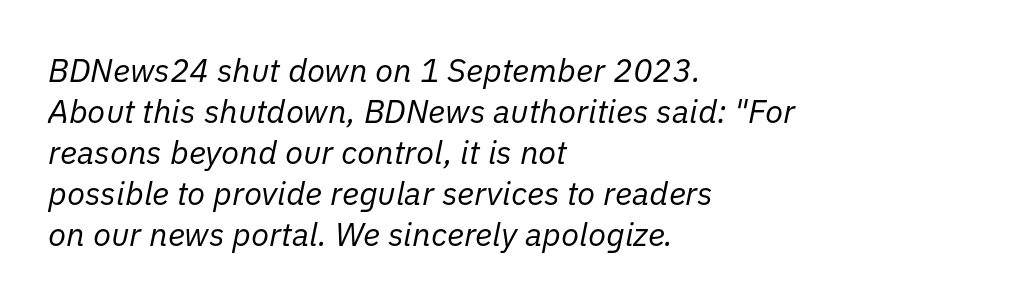
Q: Is the text bold? A: No.
Q: Is the text italic (slanted)? A: Yes, it leans right by about 11 degrees.
Q: Is the text underlined? A: No.
Q: How is the paragraph aligned? A: Left-aligned.
Q: Is the spacing between letters normal or unusually wide? A: Normal.
Q: Width (condensed, normal, or wide)? A: Normal.
Q: Stroke contrast? A: Low.
Q: x-height? A: Medium.
Q: Monospaced? A: No.
